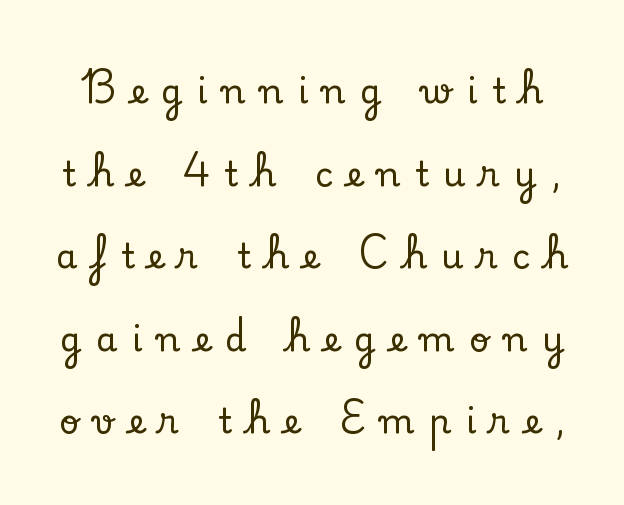
Q: Is the text italic (slanted)? A: No, it is upright.
Q: Is the typeface a serif or a sans-serif typeface? A: Serif.
Q: Is the text underlined? A: No.
Q: Is the spacing between letters normal or unusually wide? A: Unusually wide.
Q: Is the spacing between lines tight, normal or loose? A: Loose.
Q: Width (condensed, normal, or wide)? A: Normal.
Q: Stroke contrast? A: Low.
Q: x-height? A: Small.
Q: Monospaced? A: No.
